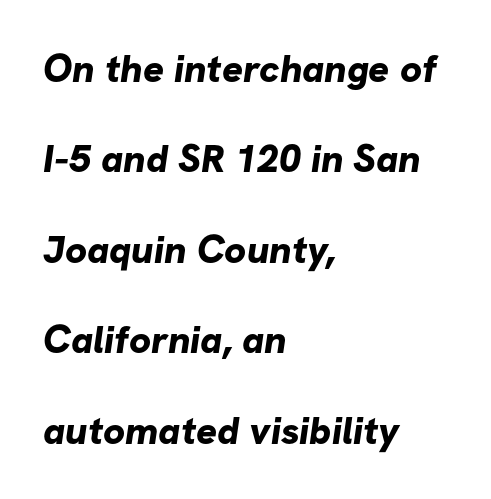
The image shows 39 px bold sans-serif type; set left-aligned, loose line spacing (2.32x), normal letter spacing, not underlined; low stroke contrast and a medium x-height.
